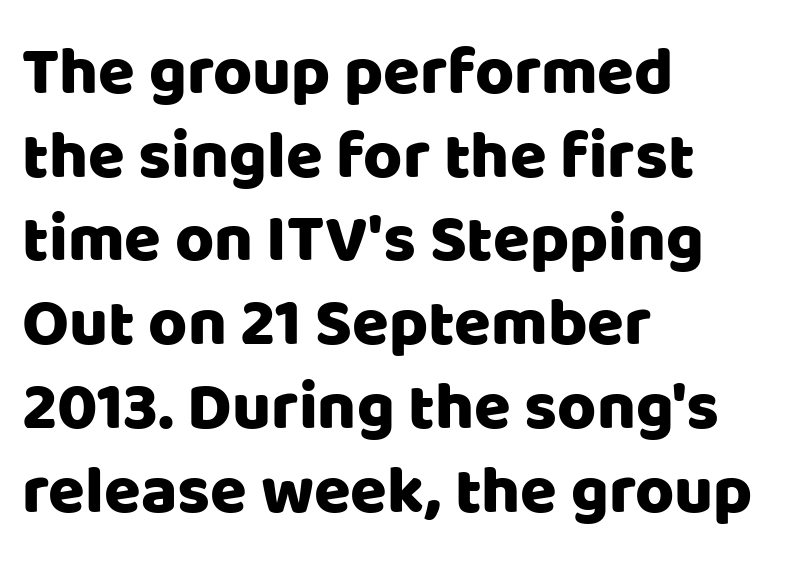
The image shows 67 px sans-serif type, upright; set left-aligned, normal line spacing (1.25x), normal letter spacing, not underlined; low stroke contrast and a large x-height.
